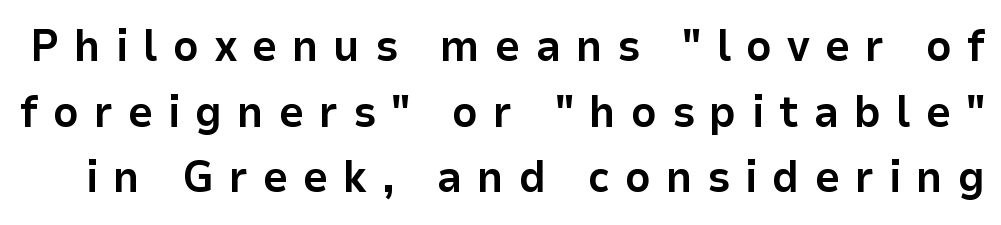
Q: Is the text bold? A: Yes.
Q: Is the text italic (slanted)? A: No, it is upright.
Q: Is the typeface a serif or a sans-serif typeface? A: Sans-serif.
Q: Is the text underlined? A: No.
Q: Is the spacing between letters normal or unusually wide? A: Unusually wide.
Q: Is the spacing between lines tight, normal or loose? A: Normal.
Q: Width (condensed, normal, or wide)? A: Normal.
Q: Stroke contrast? A: Low.
Q: x-height? A: Medium.
Q: Monospaced? A: No.
